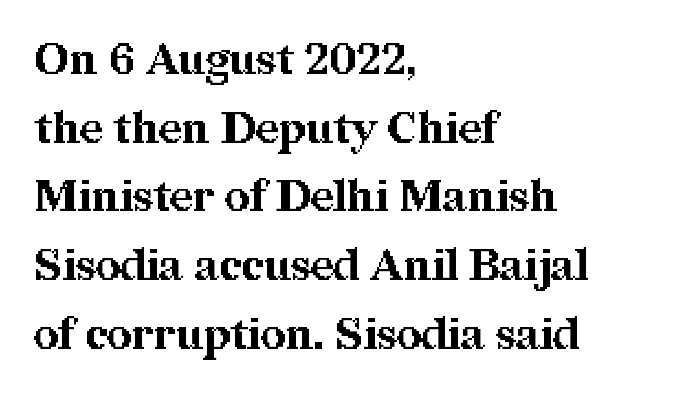
The image shows 44 px bold serif type, upright; set left-aligned, normal line spacing (1.56x), normal letter spacing, not underlined; medium stroke contrast and a medium x-height.
